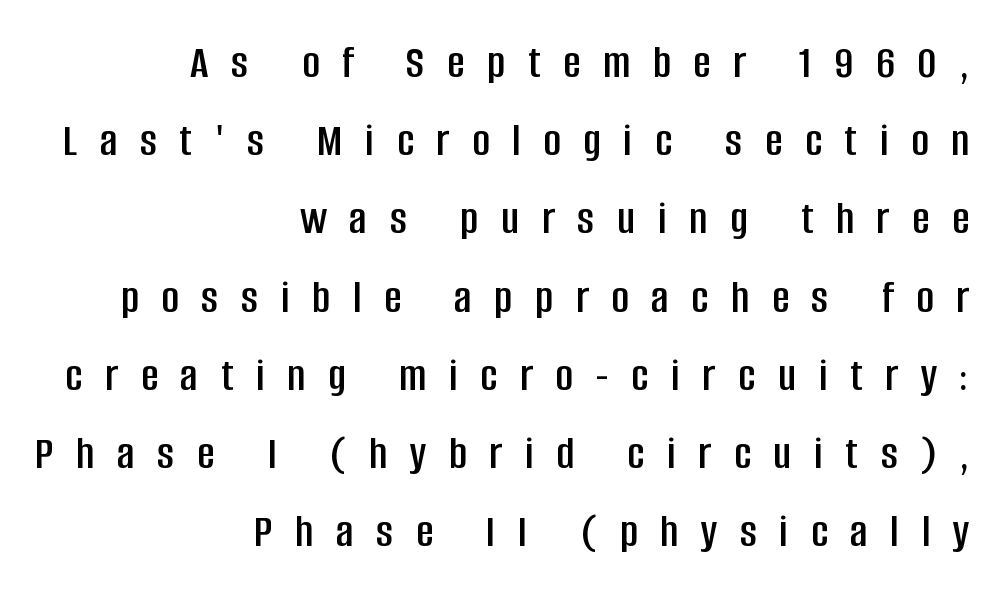
The image shows 48 px condensed sans-serif type, upright; set right-aligned, normal line spacing (1.63x), unusually wide letter spacing (+0.47 em), not underlined; low stroke contrast and a large x-height.
